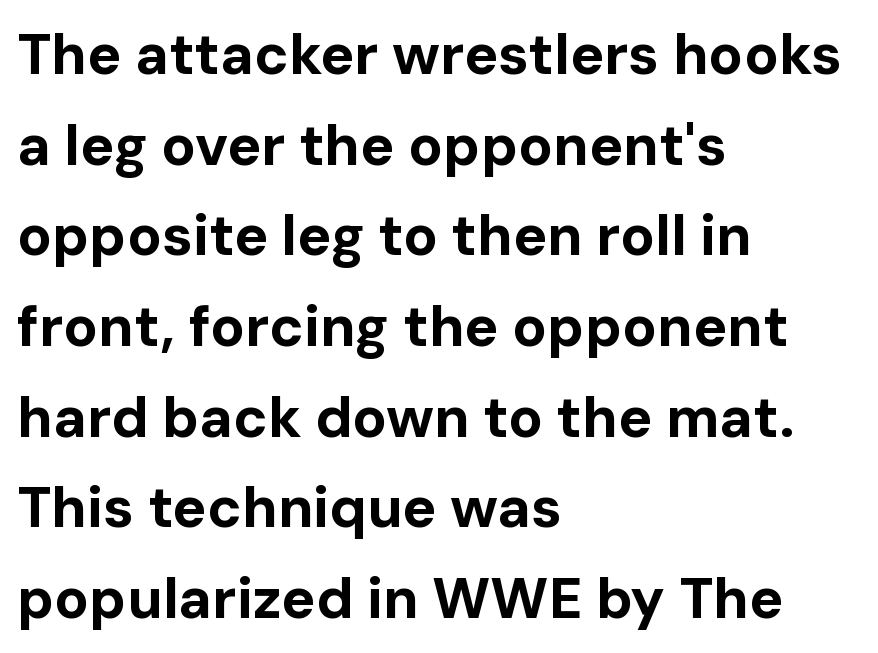
The image shows 57 px bold sans-serif type, upright; set left-aligned, normal line spacing (1.59x), normal letter spacing, not underlined; low stroke contrast and a medium x-height.
